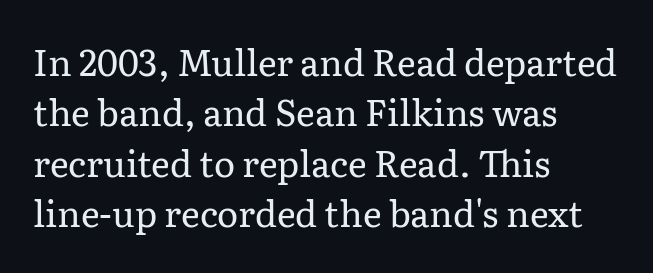
The image shows 36 px regular-weight serif type, upright; set left-aligned, normal line spacing (1.4x), normal letter spacing, not underlined; low stroke contrast and a medium x-height.
